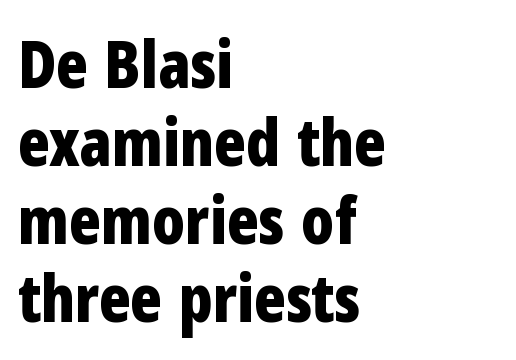
Q: Is the text bold? A: Yes.
Q: Is the text italic (slanted)? A: No, it is upright.
Q: Is the typeface a serif or a sans-serif typeface? A: Sans-serif.
Q: Is the text underlined? A: No.
Q: How is the paragraph aligned? A: Left-aligned.
Q: Is the spacing between letters normal or unusually wide? A: Normal.
Q: Width (condensed, normal, or wide)? A: Condensed.
Q: Stroke contrast? A: Low.
Q: x-height? A: Medium.
Q: Monospaced? A: No.
